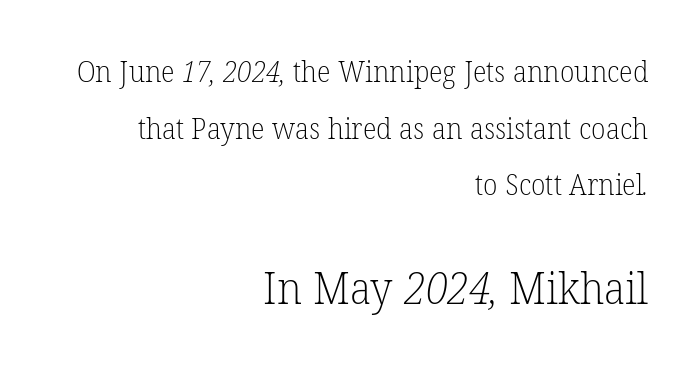
{"serif": "yes", "bold": "no", "weight": "light", "width": "normal", "stroke_contrast": "low", "x_height": "medium", "monospaced": "no", "underline": "no", "align": "right", "line_spacing": "loose", "line_spacing_ratio": 1.95, "letter_spacing": "normal", "letter_spacing_em": 0.0, "larger_block": "second", "size_ratio": 1.52, "glyph_px": 44}
